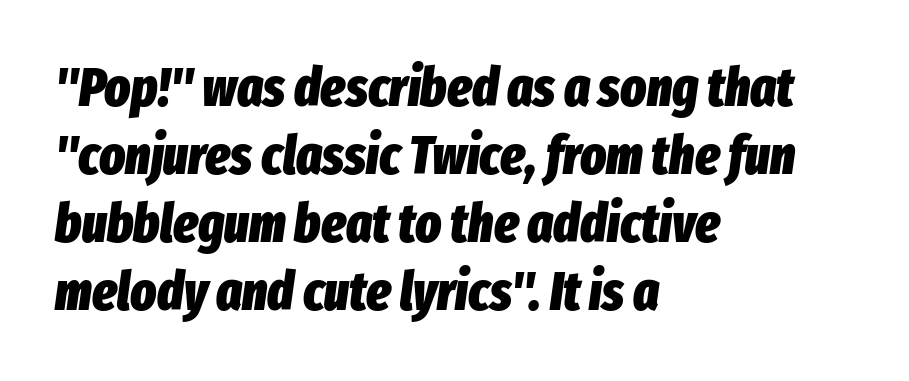
Q: Is the text bold? A: Yes.
Q: Is the text italic (slanted)? A: Yes, it leans right by about 8 degrees.
Q: Is the text underlined? A: No.
Q: How is the paragraph aligned? A: Left-aligned.
Q: Is the spacing between letters normal or unusually wide? A: Normal.
Q: Is the spacing between lines tight, normal or loose? A: Normal.
Q: Width (condensed, normal, or wide)? A: Condensed.
Q: Stroke contrast? A: Low.
Q: x-height? A: Medium.
Q: Monospaced? A: No.
